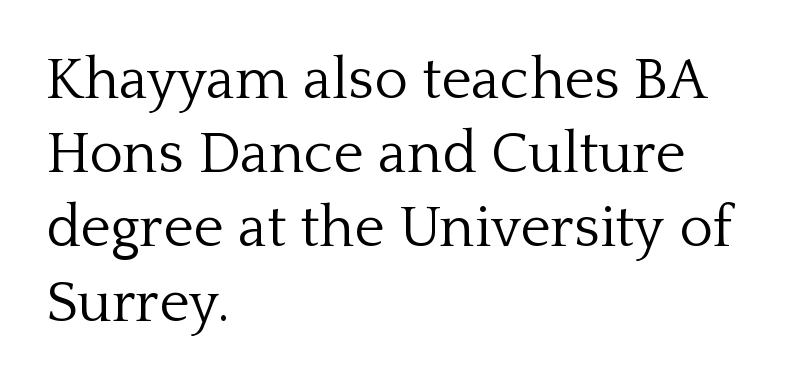
Character widths vary here, with narrow letters taking less room than wide ones. The space beneath each line is pristine and unruled. Regular leading. The compositor pushed each line to the left boundary. The characters display serif detailing at their extremities.
